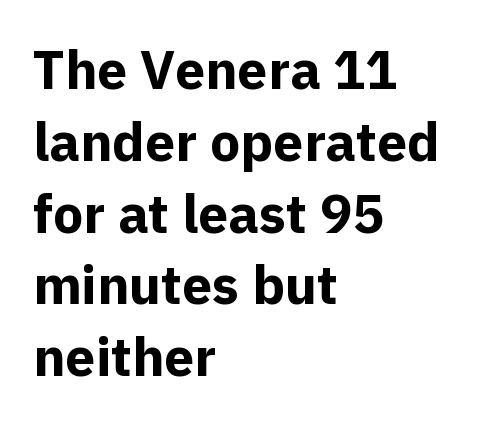
Q: Is the text bold? A: Yes.
Q: Is the text italic (slanted)? A: No, it is upright.
Q: Is the typeface a serif or a sans-serif typeface? A: Sans-serif.
Q: Is the text underlined? A: No.
Q: How is the paragraph aligned? A: Left-aligned.
Q: Is the spacing between letters normal or unusually wide? A: Normal.
Q: Is the spacing between lines tight, normal or loose? A: Normal.
Q: Width (condensed, normal, or wide)? A: Normal.
Q: x-height? A: Medium.
Q: Monospaced? A: No.
